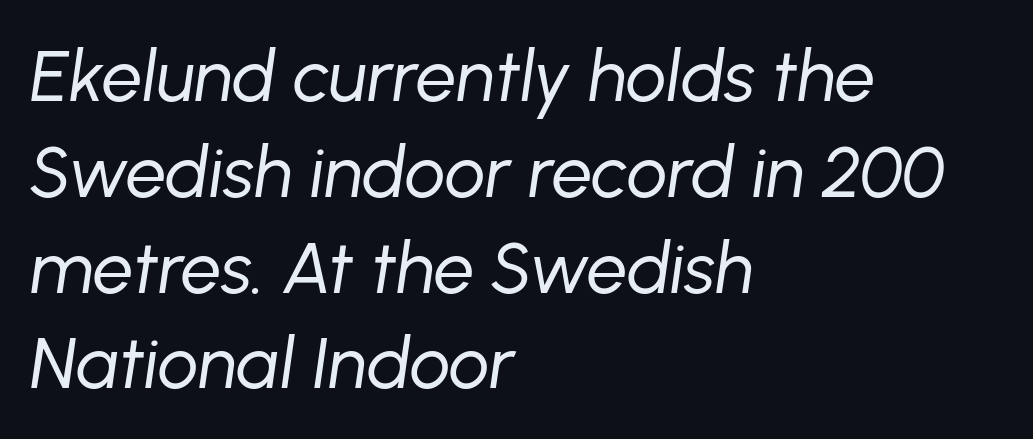
Proportional: the letters do not fall into vertical columns. Glance below the letters and you will spot only blank space. The font is comparable to plain body text, perhaps lighter. Notice how descenders clear the ascenders below comfortably — that's standard leading.
